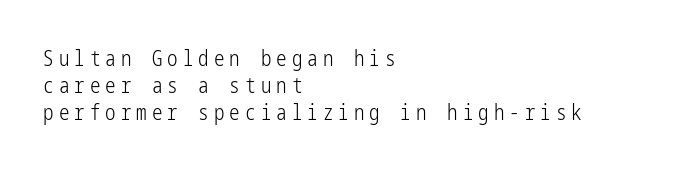
{"italic": "no", "bold": "no", "underline": "no", "align": "left", "line_spacing": "normal", "line_spacing_ratio": 1.29, "letter_spacing": "wide", "letter_spacing_em": 0.24, "glyph_px": 21}
